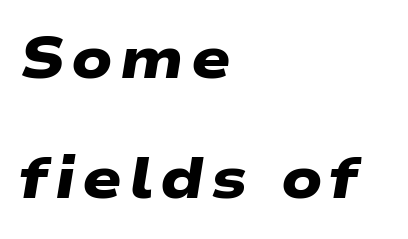
{"serif": "no", "bold": "yes", "weight": "heavy", "width": "wide", "stroke_contrast": "low", "x_height": "medium", "monospaced": "no", "underline": "no", "align": "left", "line_spacing": "loose", "line_spacing_ratio": 2.07, "glyph_px": 58}
